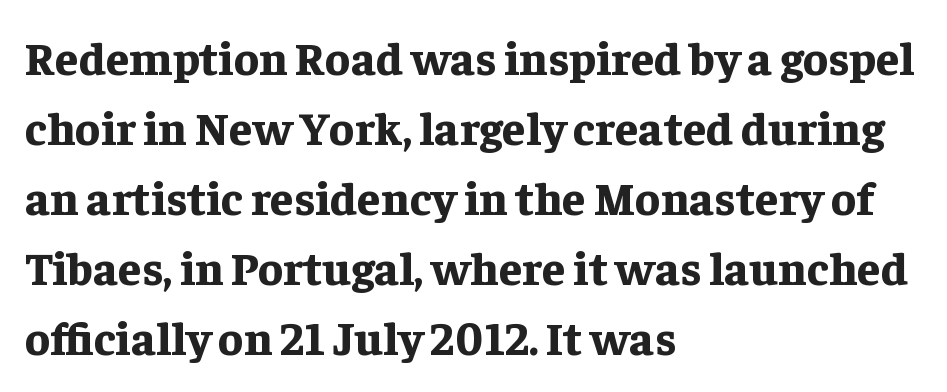
{"serif": "yes", "italic": "no", "bold": "yes", "weight": "bold", "width": "normal", "stroke_contrast": "low", "x_height": "medium", "monospaced": "no", "underline": "no", "align": "left", "line_spacing": "normal", "line_spacing_ratio": 1.49, "letter_spacing": "normal", "letter_spacing_em": 0.0, "glyph_px": 47}
